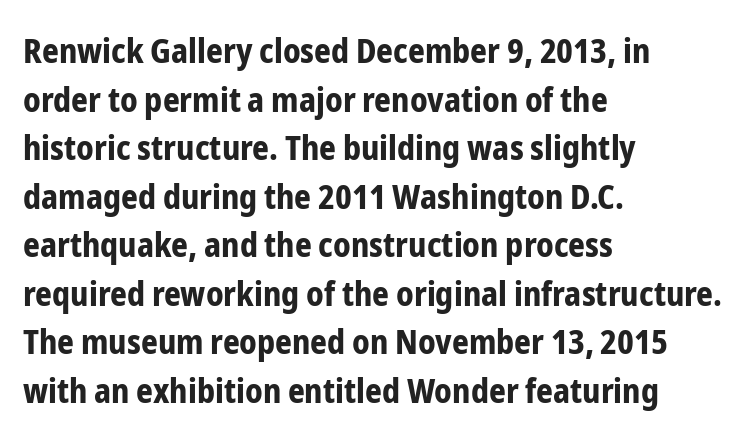
{"serif": "no", "italic": "no", "bold": "yes", "weight": "bold", "width": "condensed", "stroke_contrast": "low", "x_height": "medium", "monospaced": "no", "underline": "no", "align": "left", "line_spacing": "normal", "line_spacing_ratio": 1.47, "letter_spacing": "normal", "letter_spacing_em": 0.0, "glyph_px": 33}
